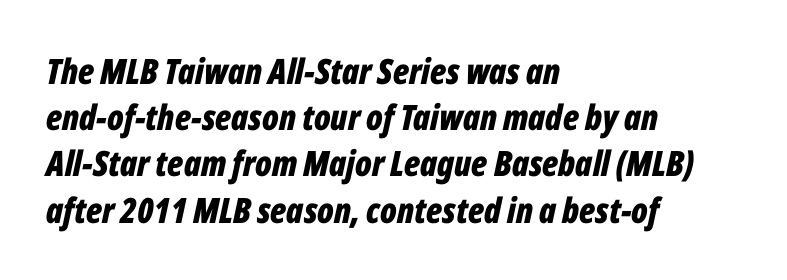
Q: Is the text bold? A: Yes.
Q: Is the text italic (slanted)? A: Yes, it leans right by about 12 degrees.
Q: Is the text underlined? A: No.
Q: How is the paragraph aligned? A: Left-aligned.
Q: Is the spacing between letters normal or unusually wide? A: Normal.
Q: Is the spacing between lines tight, normal or loose? A: Normal.
Q: Width (condensed, normal, or wide)? A: Condensed.
Q: Stroke contrast? A: Low.
Q: x-height? A: Medium.
Q: Monospaced? A: No.
